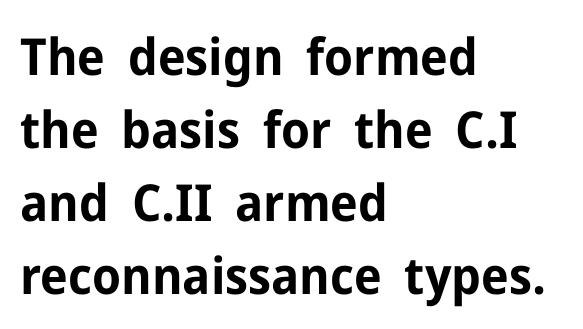
{"serif": "no", "italic": "no", "bold": "yes", "weight": "bold", "width": "normal", "stroke_contrast": "low", "x_height": "medium", "monospaced": "no", "underline": "no", "align": "left", "line_spacing": "normal", "line_spacing_ratio": 1.43, "letter_spacing": "normal", "letter_spacing_em": 0.0, "glyph_px": 51}
